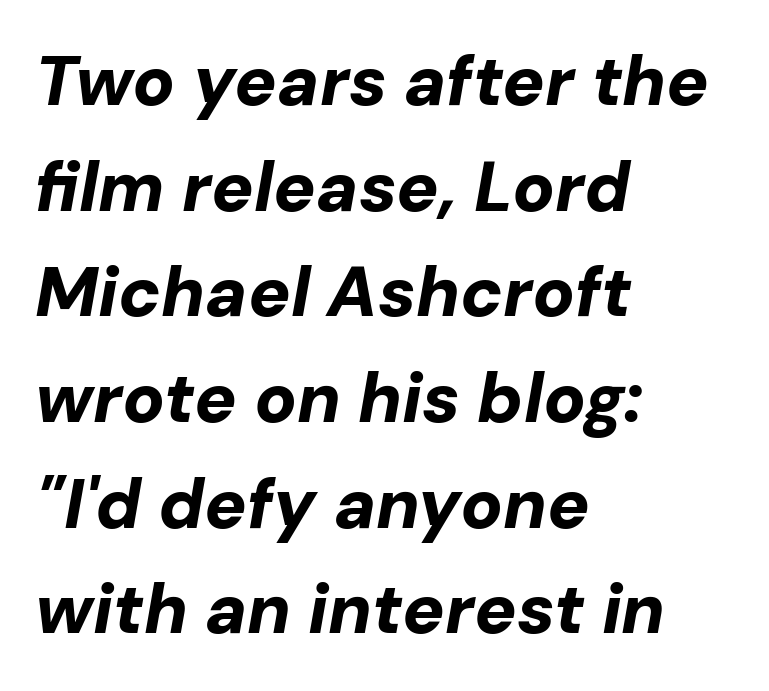
Spacing verdict: proportional, widths tailored to each character. The typesetting leans heavy: a genuine bold. Vertical spacing — default. Does extra space separate the letters? No, they use regular spacing.
